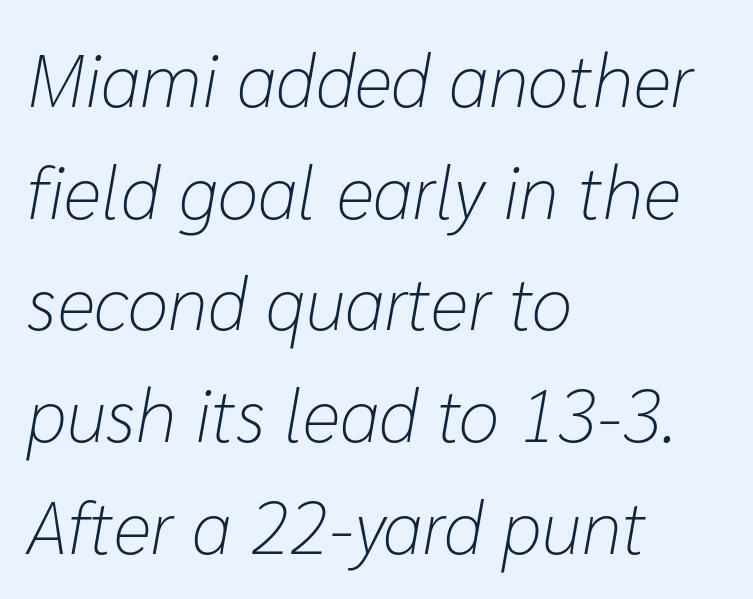
The image shows 74 px light type, italic (leaning right); set left-aligned, normal line spacing (1.51x), normal letter spacing, not underlined; low stroke contrast and a medium x-height.
